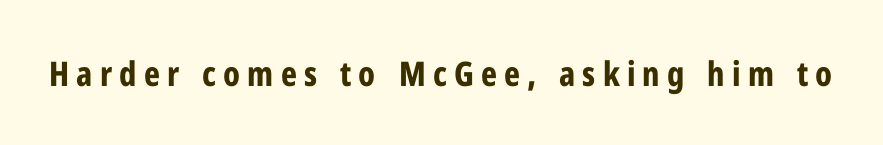
The typeface chosen for these lines omits serifs. Check the space under the baseline: it is left empty. Each letter keeps its own natural width here, so spacing adapts to shape. The specimen reads as upright at a glance. I'd describe the lettering as bold — thick and assertive.
